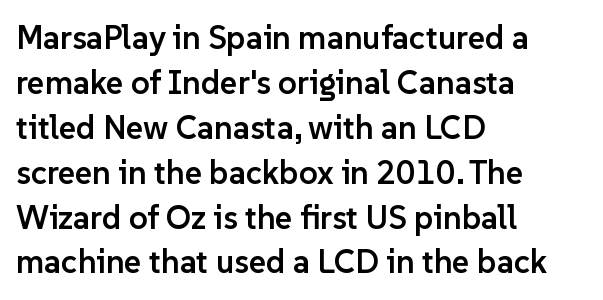
Q: Is the text bold? A: Semi-bold.
Q: Is the text italic (slanted)? A: No, it is upright.
Q: Is the typeface a serif or a sans-serif typeface? A: Sans-serif.
Q: Is the text underlined? A: No.
Q: How is the paragraph aligned? A: Left-aligned.
Q: Is the spacing between letters normal or unusually wide? A: Normal.
Q: Is the spacing between lines tight, normal or loose? A: Normal.
Q: Width (condensed, normal, or wide)? A: Normal.
Q: Stroke contrast? A: Low.
Q: x-height? A: Medium.
Q: Monospaced? A: No.
